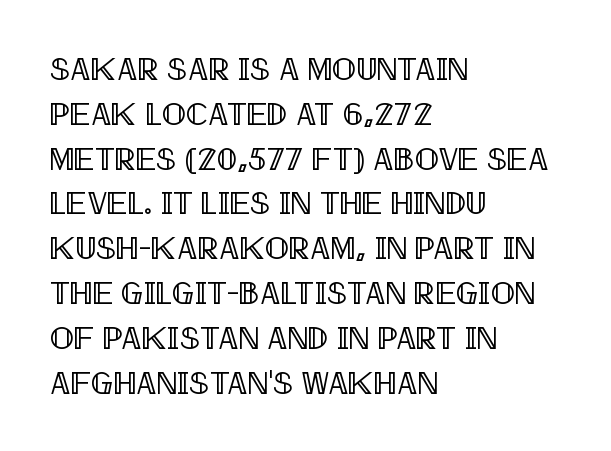
Varying glyph widths throughout — classic text-font behaviour. Style check: upright. This rendering features lettering with no underline. Observe the ordinary spacing: letters are neighbours, not strangers. Leading matches the norm, producing a regular column. This sample is left-justified, so line endings fall wherever the words run out.
